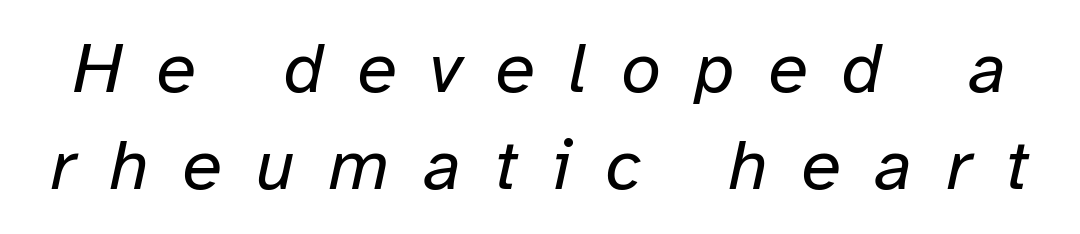
Q: Is the text bold? A: No.
Q: Is the text italic (slanted)? A: Yes, it leans right by about 12 degrees.
Q: Is the text underlined? A: No.
Q: Is the spacing between letters normal or unusually wide? A: Unusually wide.
Q: Is the spacing between lines tight, normal or loose? A: Normal.
Q: Width (condensed, normal, or wide)? A: Normal.
Q: Stroke contrast? A: Low.
Q: x-height? A: Medium.
Q: Monospaced? A: No.
